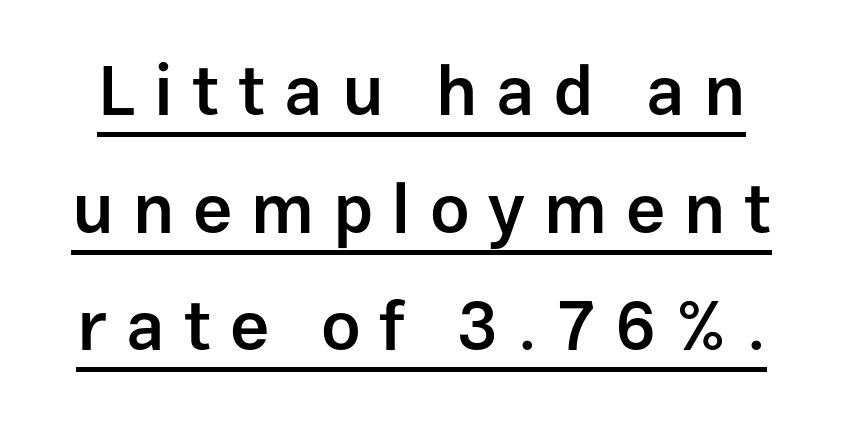
Q: Is the text bold? A: Semi-bold.
Q: Is the text italic (slanted)? A: No, it is upright.
Q: Is the typeface a serif or a sans-serif typeface? A: Sans-serif.
Q: Is the text underlined? A: Yes.
Q: Is the spacing between letters normal or unusually wide? A: Unusually wide.
Q: Is the spacing between lines tight, normal or loose? A: Normal.
Q: Width (condensed, normal, or wide)? A: Normal.
Q: Stroke contrast? A: Low.
Q: x-height? A: Medium.
Q: Monospaced? A: No.
